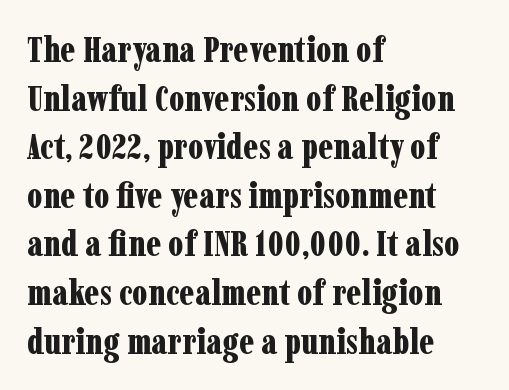
Q: Is the text bold? A: Yes.
Q: Is the text italic (slanted)? A: No, it is upright.
Q: Is the typeface a serif or a sans-serif typeface? A: Serif.
Q: Is the text underlined? A: No.
Q: How is the paragraph aligned? A: Left-aligned.
Q: Is the spacing between letters normal or unusually wide? A: Normal.
Q: Is the spacing between lines tight, normal or loose? A: Normal.
Q: Width (condensed, normal, or wide)? A: Condensed.
Q: Stroke contrast? A: Low.
Q: x-height? A: Medium.
Q: Monospaced? A: No.
